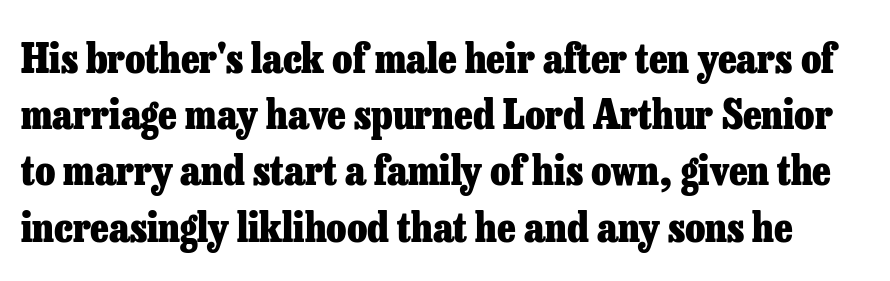
No extra tracking has been applied to these lines. You could not count columns in this text — the font is proportionally spaced. Examine the stroke ends and you'll spot serifs. Only glyphs here, with clear space below each row. Is the type bold? Yes — the strokes are clearly thick and heavy.
